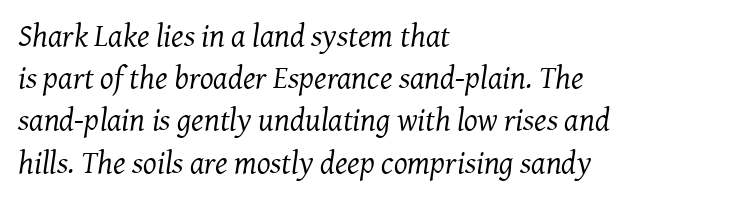
{"serif": "yes", "italic": "yes", "lean": "right", "slant_degrees": 7, "bold": "no", "weight": "regular", "width": "normal", "stroke_contrast": "medium", "x_height": "medium", "monospaced": "no", "underline": "no", "align": "left", "line_spacing": "normal", "line_spacing_ratio": 1.32, "letter_spacing": "normal", "letter_spacing_em": 0.0, "glyph_px": 32}
